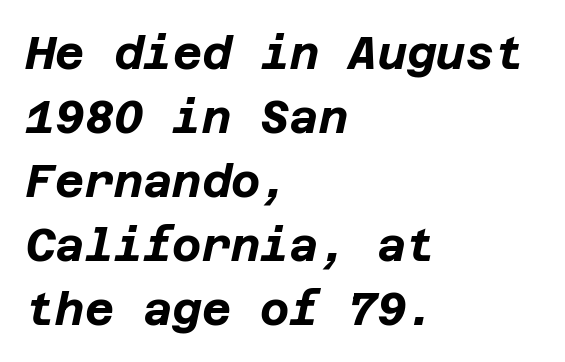
Q: Is the text bold? A: Yes.
Q: Is the text italic (slanted)? A: Yes, it leans right by about 12 degrees.
Q: Is the text underlined? A: No.
Q: How is the paragraph aligned? A: Left-aligned.
Q: Is the spacing between letters normal or unusually wide? A: Normal.
Q: Is the spacing between lines tight, normal or loose? A: Normal.
Q: Width (condensed, normal, or wide)? A: Normal.
Q: Stroke contrast? A: Low.
Q: x-height? A: Large.
